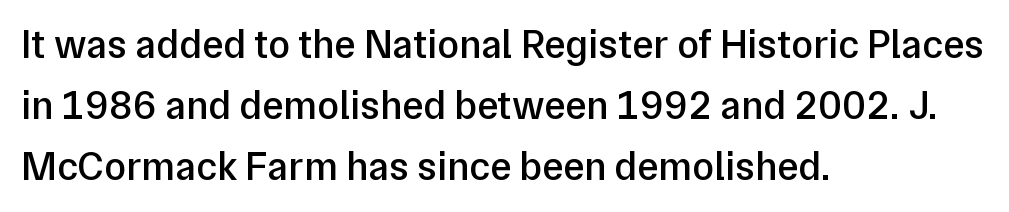
Q: Is the text bold? A: Semi-bold.
Q: Is the text italic (slanted)? A: No, it is upright.
Q: Is the typeface a serif or a sans-serif typeface? A: Sans-serif.
Q: Is the text underlined? A: No.
Q: How is the paragraph aligned? A: Left-aligned.
Q: Is the spacing between letters normal or unusually wide? A: Normal.
Q: Is the spacing between lines tight, normal or loose? A: Normal.
Q: Width (condensed, normal, or wide)? A: Normal.
Q: Stroke contrast? A: Low.
Q: x-height? A: Medium.
Q: Monospaced? A: No.
